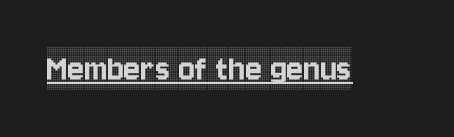
The image shows 39 px condensed serif type, upright; set normal letter spacing, underlined; a large x-height.
